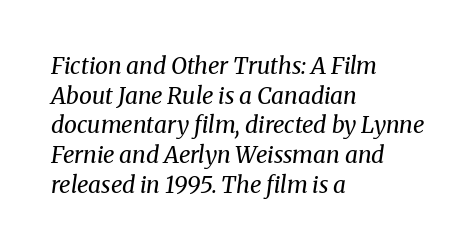
A quiet, ordinary-to-light weight characterises the typeface. Underlining? Definitely not there. No extra tracking has been applied to these lines. These lines stack with their left ends in a neat column. There's an unmistakable incline to the writing here.
